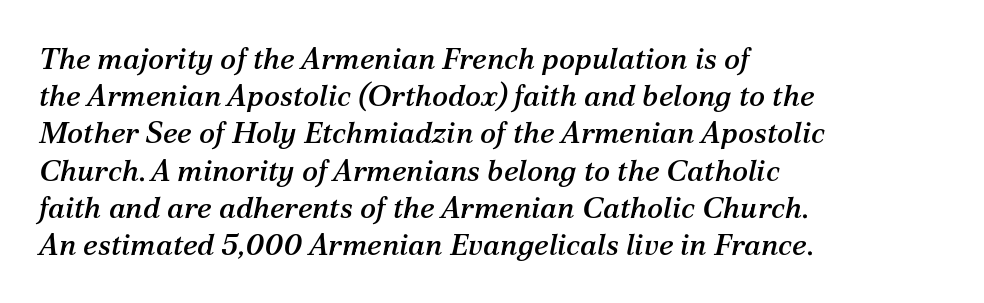
The tracking reads as untouched default to a designer's eye. Tall strokes in this sample are angled rather than plumb. Unlike a clean sans, this face finishes its strokes with serifs. This rendering uses left alignment, leaving the right contour irregular. Varying glyph widths throughout — classic text-font behaviour. This rendering features lettering with no underline.
